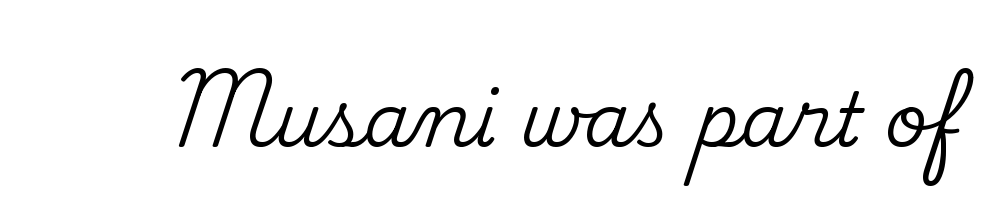
The image shows 75 px text type; set normal letter spacing, not underlined; medium stroke contrast and a small x-height.
